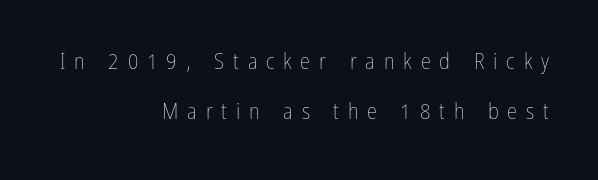
{"italic": "no", "bold": "no", "underline": "no", "align": "right", "line_spacing": "loose", "line_spacing_ratio": 2.16, "letter_spacing": "wide", "letter_spacing_em": 0.39, "glyph_px": 23}
